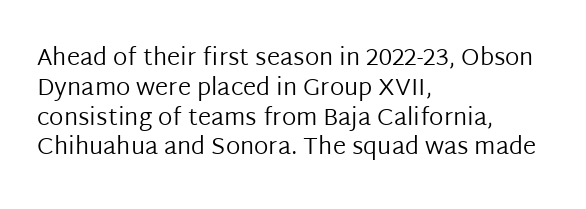
{"italic": "no", "bold": "no", "underline": "no", "align": "left", "line_spacing_ratio": 1.24, "letter_spacing": "normal", "letter_spacing_em": 0.0, "glyph_px": 24}
